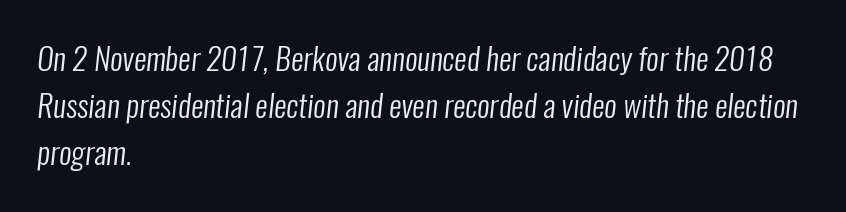
The image shows 31 px regular-weight, condensed sans-serif type; set left-aligned, normal line spacing (1.52x), normal letter spacing, not underlined; low stroke contrast and a medium x-height.
